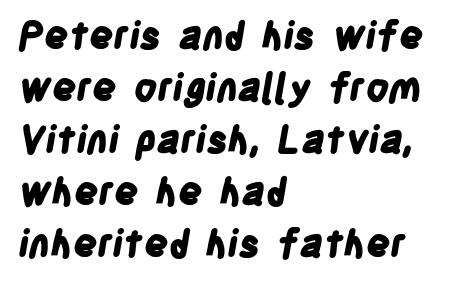
{"serif": "no", "bold": "yes", "weight": "bold", "width": "condensed", "stroke_contrast": "low", "x_height": "large", "monospaced": "no", "underline": "no", "align": "left", "line_spacing": "normal", "line_spacing_ratio": 1.37, "letter_spacing": "normal", "letter_spacing_em": 0.0, "glyph_px": 38}
